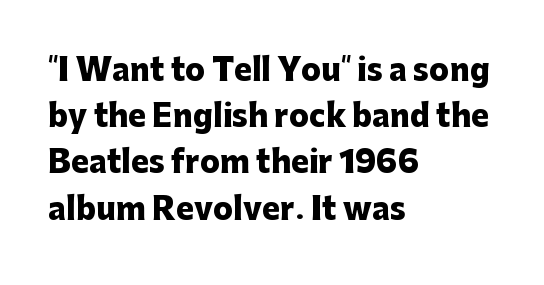
{"serif": "no", "italic": "no", "bold": "yes", "weight": "heavy", "width": "normal", "stroke_contrast": "low", "x_height": "medium", "monospaced": "no", "underline": "no", "align": "left", "line_spacing": "normal", "line_spacing_ratio": 1.54, "letter_spacing": "normal", "letter_spacing_em": 0.0, "glyph_px": 30}
